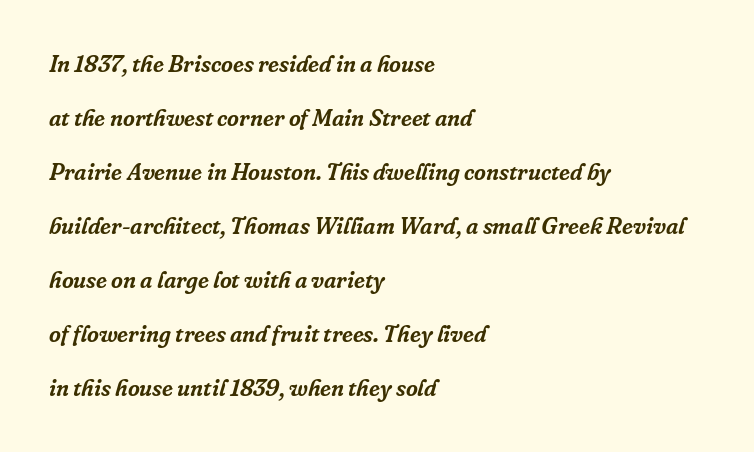
{"italic": "yes", "lean": "right", "slant_degrees": 16, "underline": "no", "align": "left", "line_spacing": "loose", "line_spacing_ratio": 2.35, "letter_spacing": "normal", "letter_spacing_em": 0.0, "glyph_px": 23}
